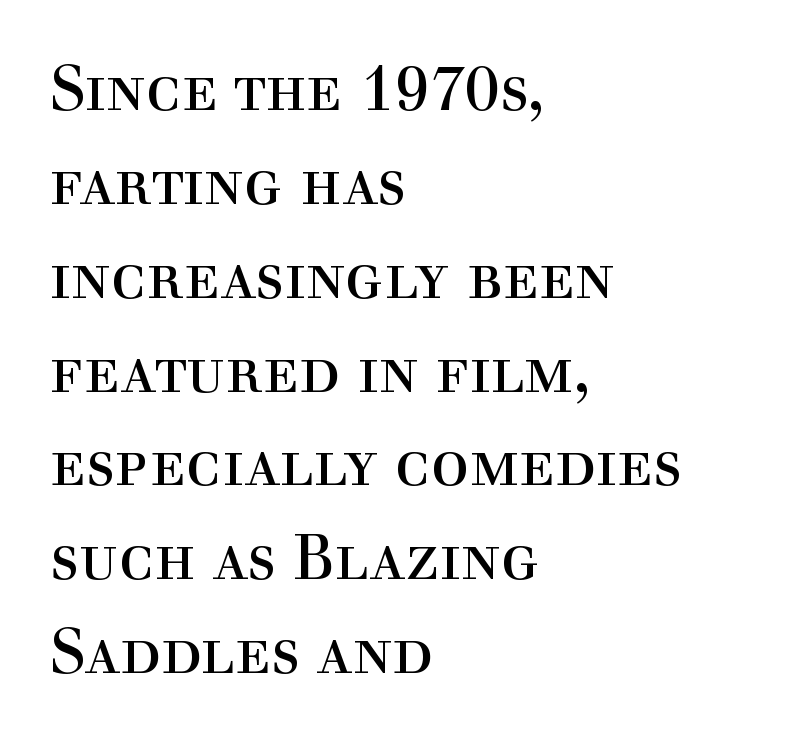
{"serif": "yes", "italic": "no", "bold": "no", "weight": "regular", "width": "normal", "x_height": "medium", "monospaced": "no", "underline": "no", "align": "left", "line_spacing": "normal", "line_spacing_ratio": 1.49, "letter_spacing": "normal", "letter_spacing_em": 0.0, "glyph_px": 63}
